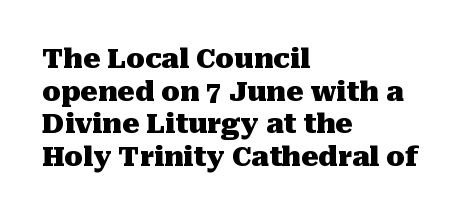
The image shows 27 px bold type, upright; set left-aligned, line spacing 1.21x, normal letter spacing, not underlined.
